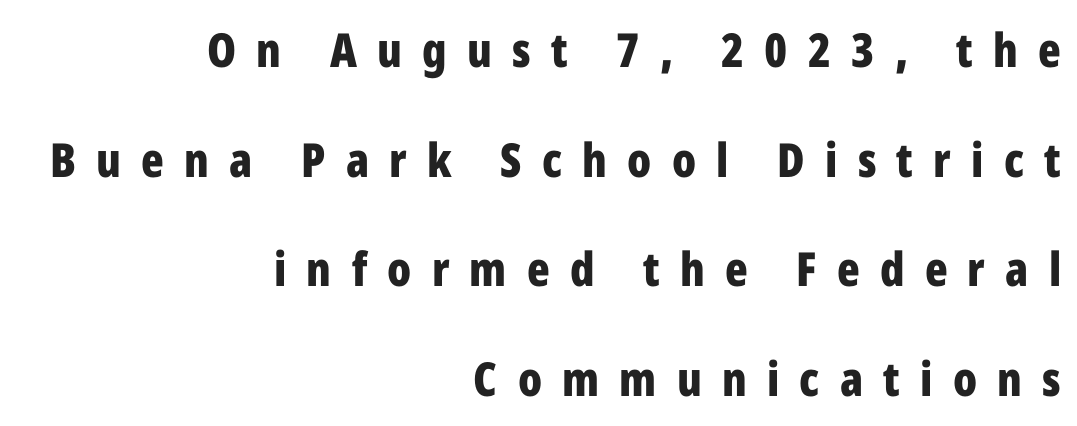
Q: Is the text bold? A: Yes.
Q: Is the text italic (slanted)? A: No, it is upright.
Q: Is the typeface a serif or a sans-serif typeface? A: Sans-serif.
Q: Is the text underlined? A: No.
Q: How is the paragraph aligned? A: Right-aligned.
Q: Is the spacing between letters normal or unusually wide? A: Unusually wide.
Q: Is the spacing between lines tight, normal or loose? A: Loose.
Q: Width (condensed, normal, or wide)? A: Condensed.
Q: Stroke contrast? A: Low.
Q: x-height? A: Medium.
Q: Monospaced? A: No.
